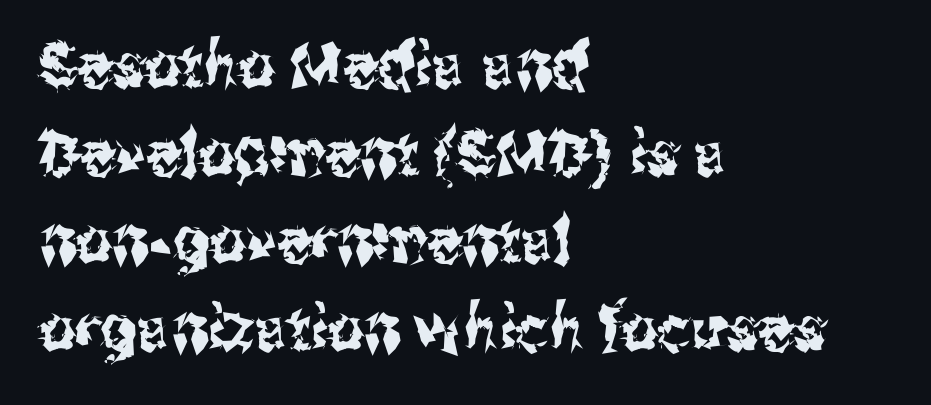
Q: Is the text italic (slanted)? A: No, it is upright.
Q: Is the typeface a serif or a sans-serif typeface? A: Sans-serif.
Q: Is the text underlined? A: No.
Q: How is the paragraph aligned? A: Left-aligned.
Q: Is the spacing between letters normal or unusually wide? A: Normal.
Q: Is the spacing between lines tight, normal or loose? A: Normal.
Q: Width (condensed, normal, or wide)? A: Condensed.
Q: Stroke contrast? A: Medium.
Q: x-height? A: Medium.
Q: Monospaced? A: No.
